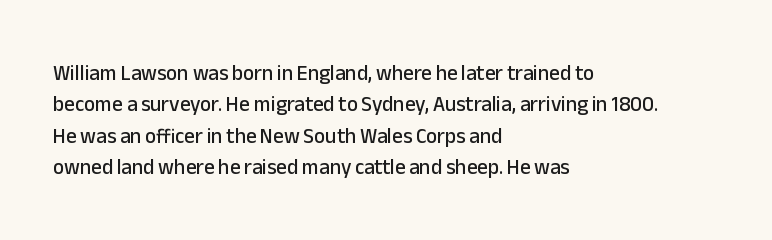
The image shows 21 px text type, upright; set left-aligned, normal line spacing (1.49x), normal letter spacing, not underlined.
